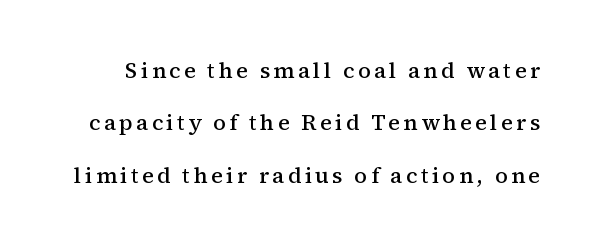
{"italic": "no", "bold": "semi", "underline": "no", "line_spacing": "loose", "line_spacing_ratio": 2.38, "glyph_px": 22}
